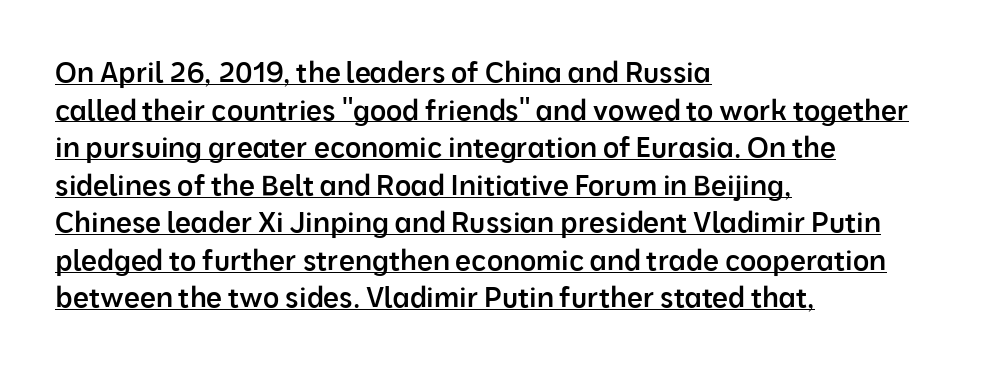
How heavy is the stroke? Medium-heavy — a semibold, shy of bold. A continuous stroke trails under the words, as in a hyperlink. How are the letters spaced? Ordinarily, with no added tracking. Looks like regular typesetting: each glyph gets only the width it needs. You can tell it's not italic because the verticals are truly vertical.
